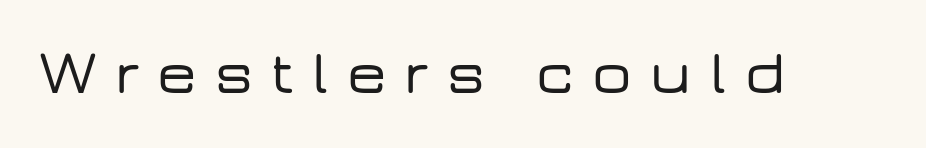
{"serif": "no", "italic": "no", "width": "wide", "stroke_contrast": "low", "x_height": "medium", "monospaced": "no", "underline": "no", "letter_spacing": "wide", "letter_spacing_em": 0.29, "glyph_px": 62}
